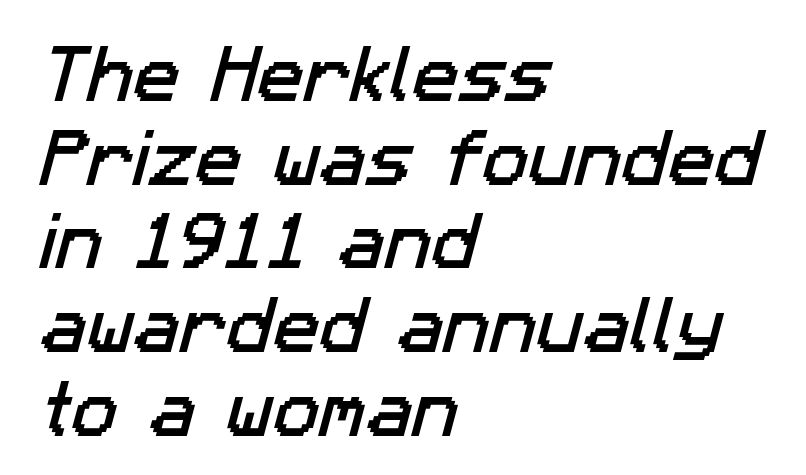
Is this a fixed-width face? No — the glyphs have proportional, varying widths. Rows of type keep a routine distance in the vertical direction. Clear beneath every line of the passage. Notice how the passage keeps a crisp vertical edge on the left only. The tracking reads as untouched default to a designer's eye.
